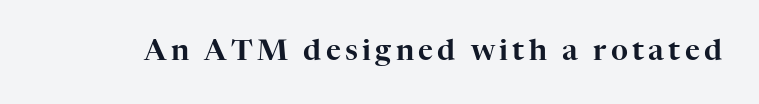
Q: Is the text italic (slanted)? A: No, it is upright.
Q: Is the typeface a serif or a sans-serif typeface? A: Serif.
Q: Is the text underlined? A: No.
Q: Width (condensed, normal, or wide)? A: Normal.
Q: Stroke contrast? A: High.
Q: x-height? A: Medium.
Q: Monospaced? A: No.
